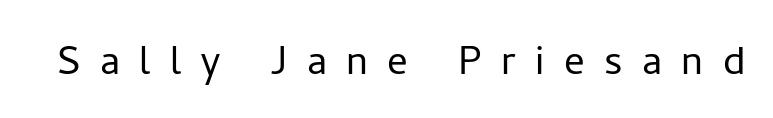
The image shows 51 px light sans-serif type, upright; set unusually wide letter spacing (+0.38 em), not underlined; low stroke contrast and a medium x-height.
